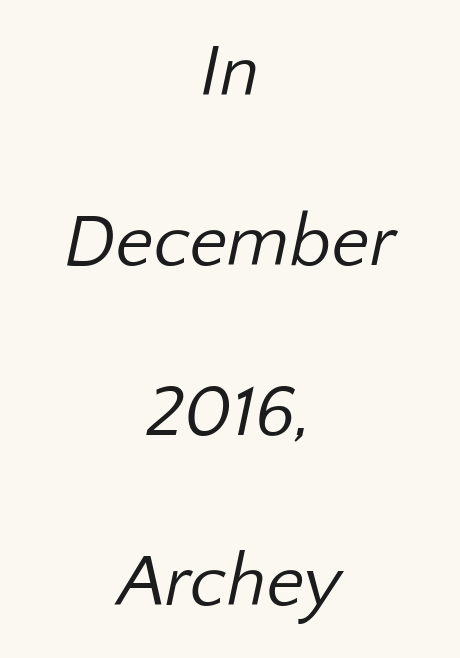
The characters display no serif detailing; their extremities are plain. The typesetting does not lean heavy: it is not bold. Has an underline been added? It has not. In CSS terms this would be text-align: center. Does the leading feel generous? Absolutely, it's lavish. In terms of letterspacing, this is plain default setting.
